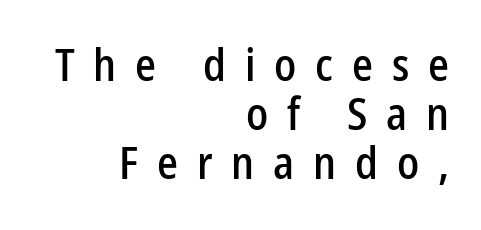
Words float on clear page, feet unadorned. The axis of the letterforms is exactly vertical. The designer went with a sans here, leaving each stem footless. You could not count columns in this text — the font is proportionally spaced. The rendering inserts visible extra space after every character. Rows of type sit shoulder to shoulder in the vertical direction.
